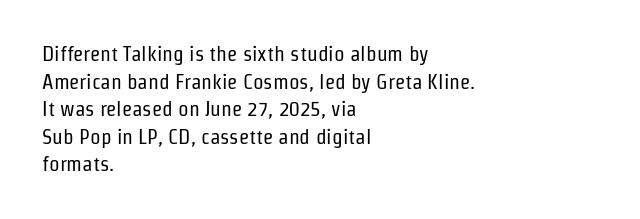
The image shows 21 px text type, upright; set left-aligned, normal line spacing (1.31x), normal letter spacing, not underlined.
